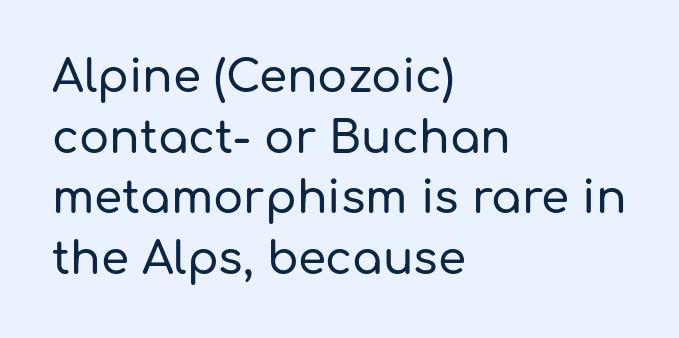
The image shows 45 px sans-serif type, upright; set left-aligned, normal line spacing (1.35x), normal letter spacing, not underlined; low stroke contrast and a medium x-height.
